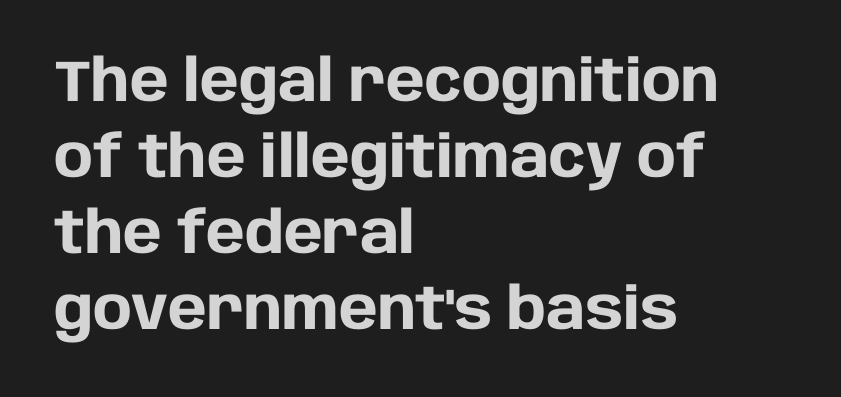
{"serif": "no", "italic": "no", "bold": "yes", "weight": "heavy", "width": "normal", "stroke_contrast": "low", "x_height": "large", "monospaced": "no", "underline": "no", "align": "left", "line_spacing": "normal", "line_spacing_ratio": 1.31, "letter_spacing": "normal", "letter_spacing_em": 0.0, "glyph_px": 58}
